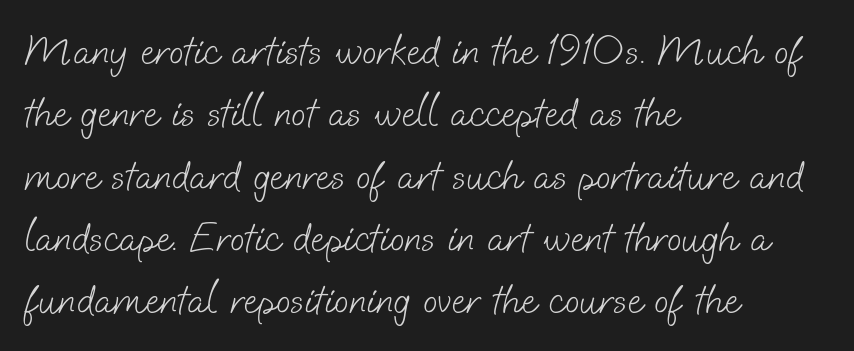
Varying glyph widths throughout — classic text-font behaviour. Teacher's note: observe the even left margin — that is flush-left alignment. Successive baselines arrive at the customary interval. Descenders are the only things crossing below the line. Counters stay open thanks to moderate or lighter strokes. Words appear dense and cohesive because spacing is normal.
